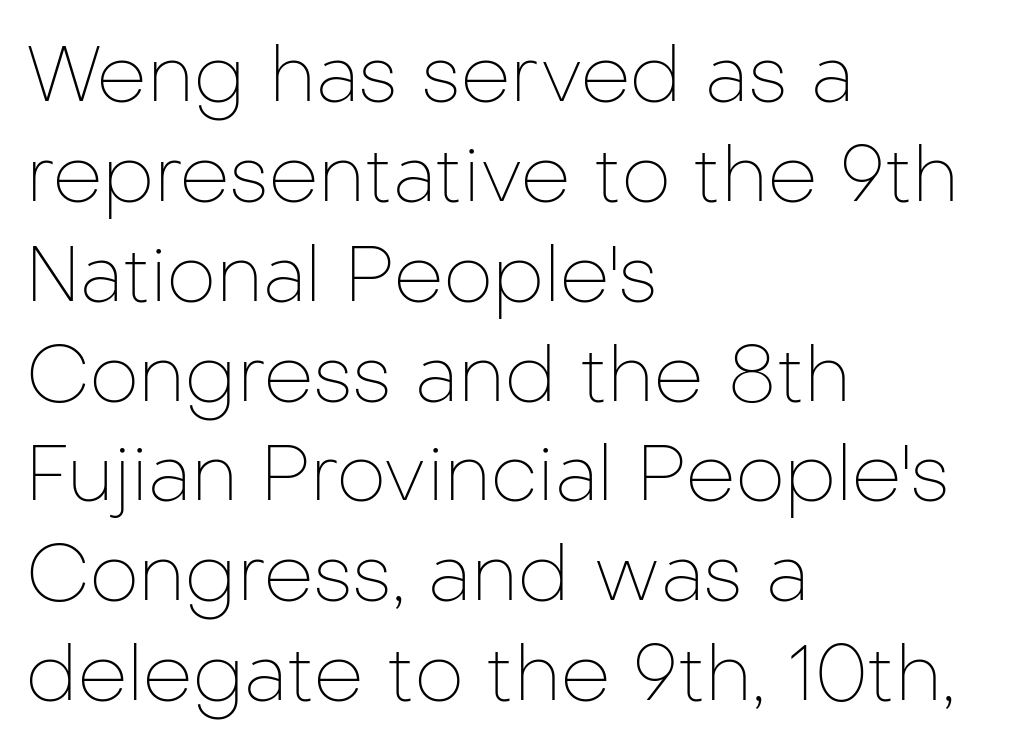
{"serif": "no", "italic": "no", "bold": "no", "weight": "thin", "width": "normal", "stroke_contrast": "low", "x_height": "medium", "monospaced": "no", "underline": "no", "align": "left", "line_spacing": "normal", "line_spacing_ratio": 1.28, "letter_spacing": "normal", "letter_spacing_em": 0.0, "glyph_px": 78}
